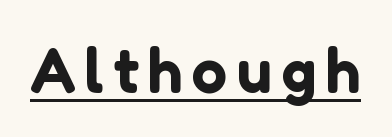
Q: Is the text italic (slanted)? A: No, it is upright.
Q: Is the typeface a serif or a sans-serif typeface? A: Sans-serif.
Q: Is the text underlined? A: Yes.
Q: Width (condensed, normal, or wide)? A: Normal.
Q: Stroke contrast? A: Low.
Q: x-height? A: Medium.
Q: Monospaced? A: No.
